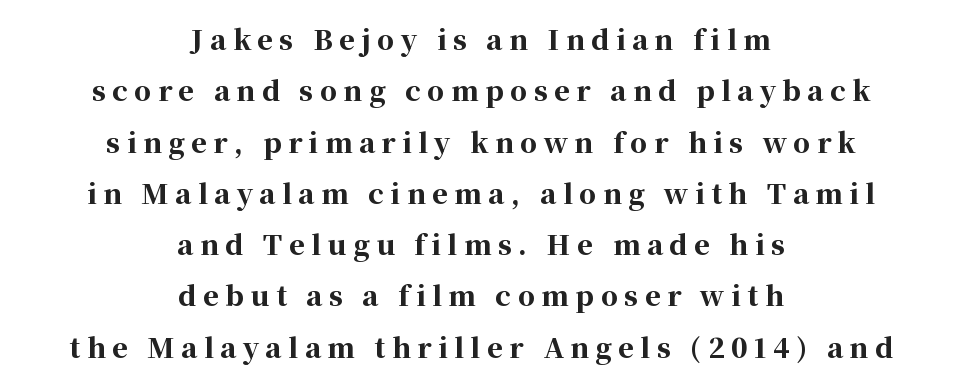
{"italic": "no", "bold": "yes", "underline": "no", "align": "center", "line_spacing": "loose", "line_spacing_ratio": 1.9, "letter_spacing": "wide", "letter_spacing_em": 0.24, "glyph_px": 27}
